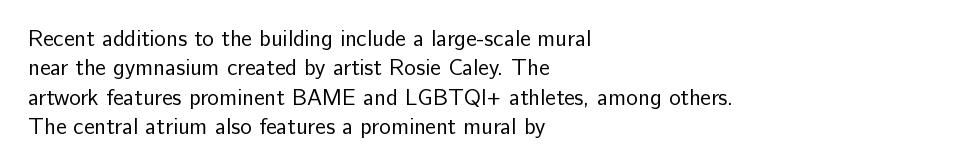
{"italic": "no", "bold": "no", "underline": "no", "align": "left", "line_spacing": "normal", "line_spacing_ratio": 1.34, "letter_spacing": "normal", "letter_spacing_em": 0.0, "glyph_px": 22}
